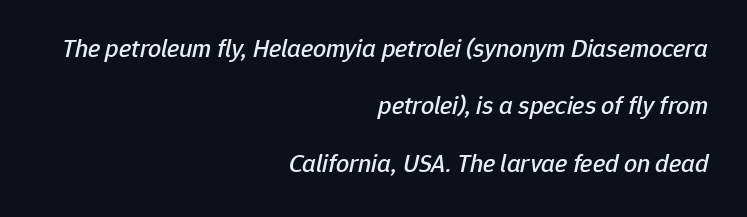
Q: Is the text italic (slanted)? A: Yes, it leans right by about 12 degrees.
Q: Is the text underlined? A: No.
Q: How is the paragraph aligned? A: Right-aligned.
Q: Is the spacing between letters normal or unusually wide? A: Normal.
Q: Is the spacing between lines tight, normal or loose? A: Loose.
